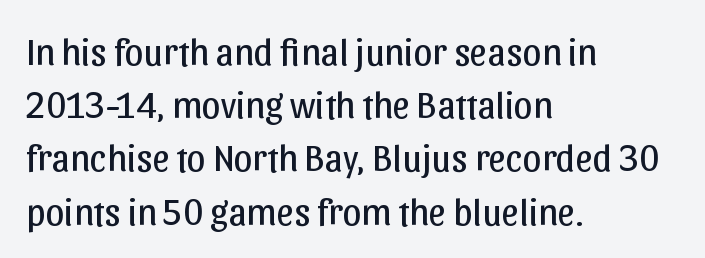
{"serif": "no", "italic": "no", "bold": "no", "weight": "regular", "width": "normal", "stroke_contrast": "low", "x_height": "medium", "monospaced": "no", "underline": "no", "align": "left", "line_spacing": "normal", "line_spacing_ratio": 1.4, "letter_spacing": "normal", "letter_spacing_em": 0.0, "glyph_px": 38}
